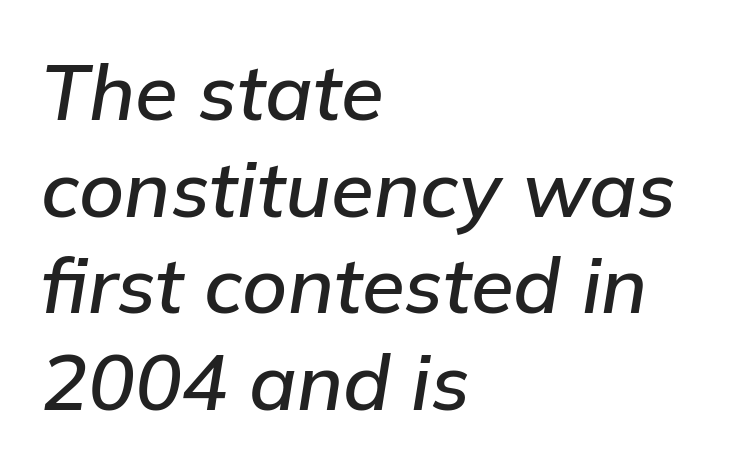
{"italic": "yes", "lean": "right", "slant_degrees": 9, "width": "normal", "stroke_contrast": "low", "x_height": "medium", "monospaced": "no", "underline": "no", "align": "left", "line_spacing_ratio": 1.24, "letter_spacing": "normal", "letter_spacing_em": 0.0, "glyph_px": 78}
